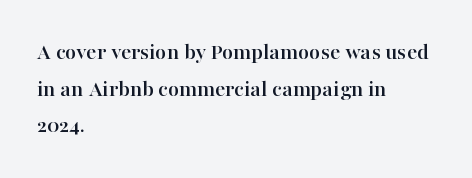
The image shows 24 px text type, upright; set left-aligned, normal line spacing (1.53x), normal letter spacing, not underlined.
